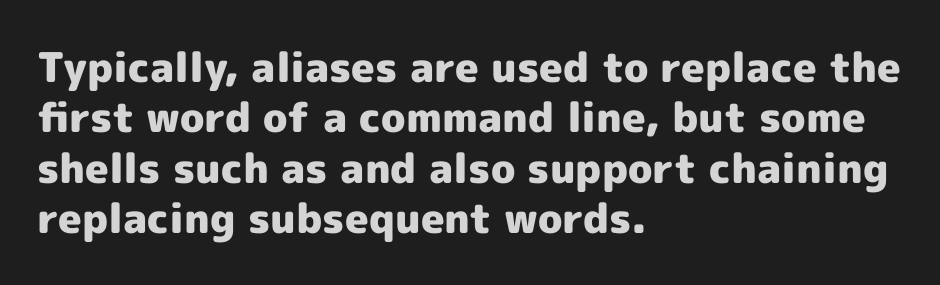
{"serif": "no", "italic": "no", "bold": "yes", "weight": "heavy", "width": "normal", "x_height": "medium", "monospaced": "no", "underline": "no", "align": "left", "line_spacing_ratio": 1.23, "letter_spacing": "normal", "letter_spacing_em": 0.0, "glyph_px": 41}
